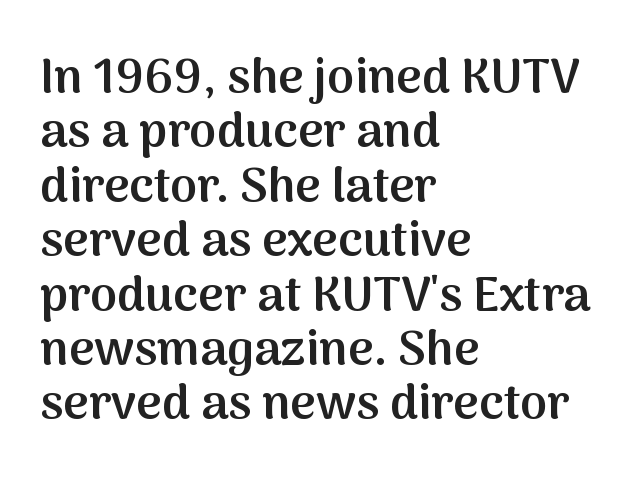
This sample has the flowing, uneven cadence of proportional lettering. Italic: no, the glyphs are upright roman. Moderately thickened strokes mark this as semibold type. One-word summary of the alignment: left. The space between consecutive lines is stingy.
